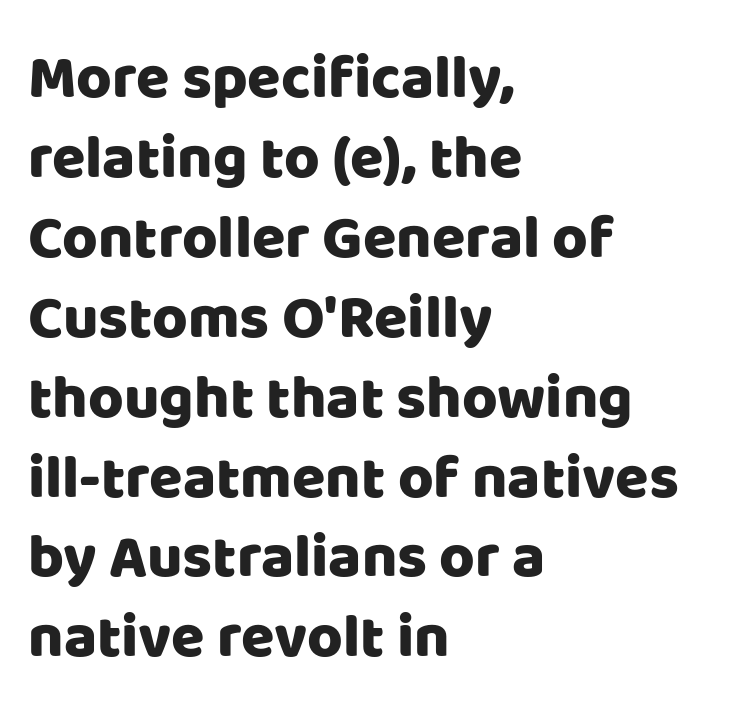
These lines stack with their left ends in a neat column. The face used here is rendered with its standard letterfit. The rendering shows plain stroke endings on the letterforms — a sans-serif design. Rendered with straight, roman letterforms. Descenders are the only things crossing below the line.
